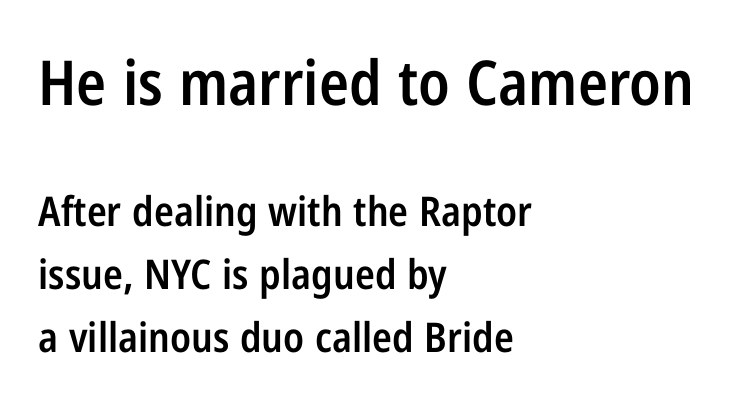
Students, note that the glyphs here touch the page at normal intervals. Does the copy run flush right? No — it runs flush left. Summary of weight: moderately heavy, a semibold. Italic: no, the glyphs are upright roman. This sample keeps an unexceptional amount of space between lines. The composition opens big and finishes small.
